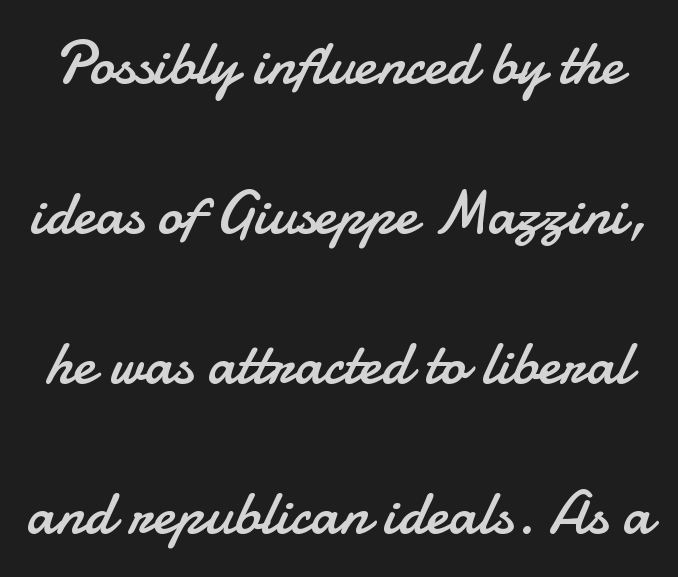
There is no visible air inserted between adjacent glyphs. Compared with a typical body face, this is equally light or lighter still. Each row of text sits above clean, open space.
